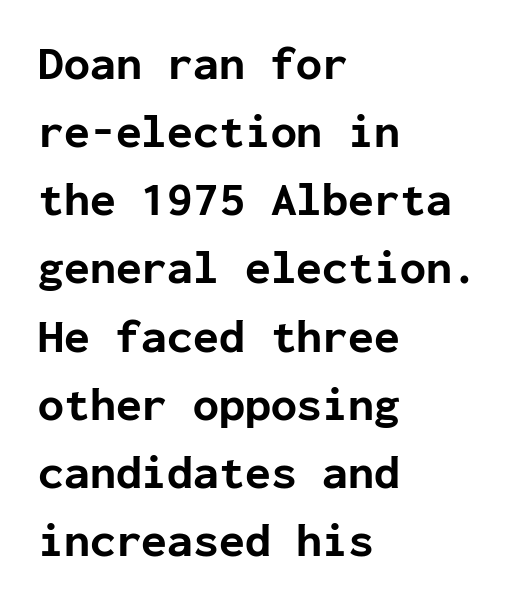
Q: Is the text bold? A: Yes.
Q: Is the text italic (slanted)? A: No, it is upright.
Q: Is the typeface a serif or a sans-serif typeface? A: Sans-serif.
Q: Is the text underlined? A: No.
Q: How is the paragraph aligned? A: Left-aligned.
Q: Is the spacing between letters normal or unusually wide? A: Normal.
Q: Is the spacing between lines tight, normal or loose? A: Normal.
Q: Width (condensed, normal, or wide)? A: Normal.
Q: Stroke contrast? A: Low.
Q: x-height? A: Medium.
Q: Monospaced? A: Yes.
